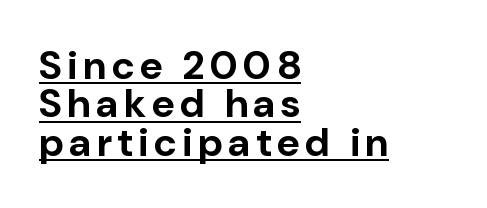
{"serif": "no", "italic": "no", "bold": "yes", "weight": "bold", "width": "normal", "stroke_contrast": "low", "x_height": "medium", "monospaced": "no", "underline": "yes", "align": "left", "line_spacing": "tight", "line_spacing_ratio": 0.96, "glyph_px": 40}
